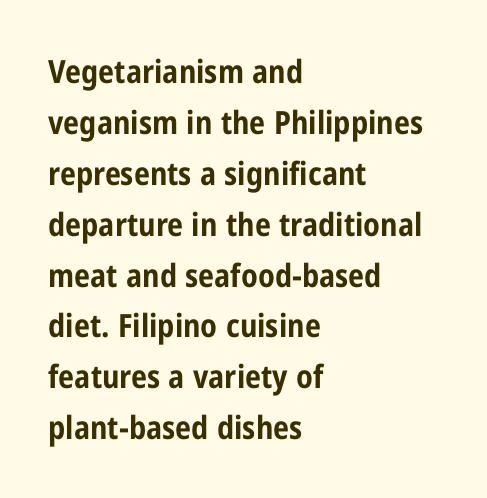
Q: Is the text bold? A: Yes.
Q: Is the text italic (slanted)? A: No, it is upright.
Q: Is the typeface a serif or a sans-serif typeface? A: Sans-serif.
Q: Is the text underlined? A: No.
Q: How is the paragraph aligned? A: Left-aligned.
Q: Is the spacing between letters normal or unusually wide? A: Normal.
Q: Is the spacing between lines tight, normal or loose? A: Normal.
Q: Width (condensed, normal, or wide)? A: Condensed.
Q: Stroke contrast? A: Low.
Q: x-height? A: Medium.
Q: Monospaced? A: No.
